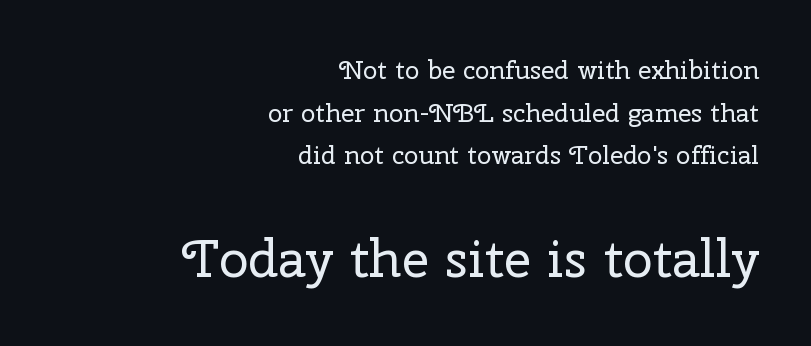
{"serif": "yes", "italic": "no", "bold": "no", "weight": "regular", "width": "normal", "stroke_contrast": "low", "x_height": "medium", "monospaced": "no", "underline": "no", "align": "right", "line_spacing": "normal", "line_spacing_ratio": 1.64, "letter_spacing": "normal", "letter_spacing_em": 0.0, "larger_block": "second", "size_ratio": 2.04, "glyph_px": 53}
